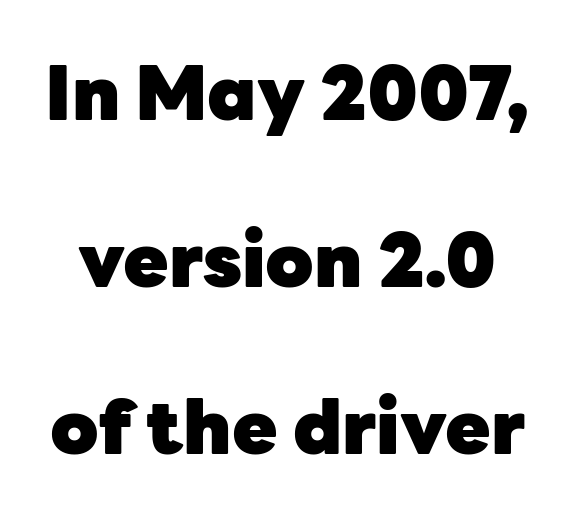
Q: Is the text bold? A: Yes.
Q: Is the text italic (slanted)? A: No, it is upright.
Q: Is the typeface a serif or a sans-serif typeface? A: Sans-serif.
Q: Is the text underlined? A: No.
Q: Is the spacing between letters normal or unusually wide? A: Normal.
Q: Is the spacing between lines tight, normal or loose? A: Loose.
Q: Width (condensed, normal, or wide)? A: Normal.
Q: Stroke contrast? A: Low.
Q: x-height? A: Medium.
Q: Monospaced? A: No.
